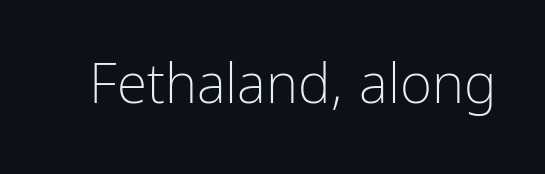
Varying glyph widths throughout — classic text-font behaviour. The passage shown is not bold in any degree. The gap between lines stays unmarked. Unlike a traditional serif, this face leaves its strokes unadorned. Unlike italic type, these characters show no tilt at all.
